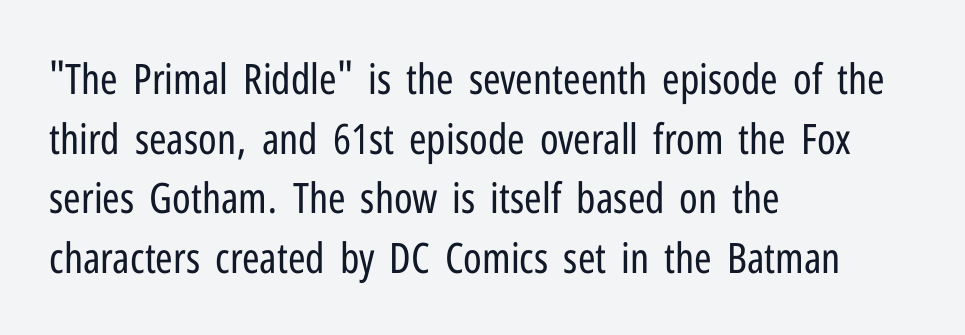
Nothing unusual about the tracking: characters are spaced as the font intends. No extra ink here — the face is not bold. The specimen omits any rule beneath the text block's lines. The ragged edge is on the right, which tells us the setting is flush left. Does the leading feel generous? No, just average. No italicization has been applied; the sample stays upright.
